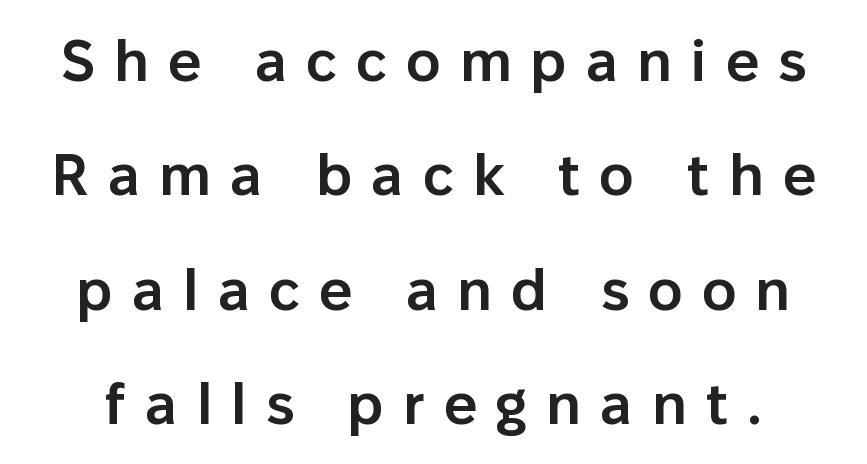
Q: Is the text bold? A: Semi-bold.
Q: Is the text italic (slanted)? A: No, it is upright.
Q: Is the typeface a serif or a sans-serif typeface? A: Sans-serif.
Q: Is the text underlined? A: No.
Q: Is the spacing between letters normal or unusually wide? A: Unusually wide.
Q: Is the spacing between lines tight, normal or loose? A: Loose.
Q: Width (condensed, normal, or wide)? A: Normal.
Q: Stroke contrast? A: Low.
Q: x-height? A: Medium.
Q: Monospaced? A: No.
